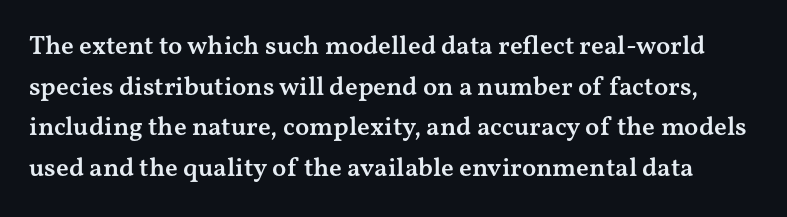
{"italic": "no", "bold": "semi", "underline": "no", "line_spacing": "normal", "line_spacing_ratio": 1.56, "letter_spacing": "normal", "letter_spacing_em": 0.0, "glyph_px": 26}
